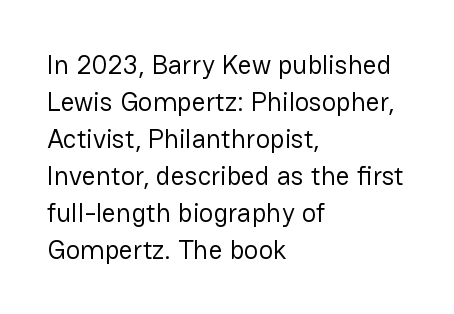
The image shows 27 px text type, upright; set left-aligned, normal line spacing (1.37x), normal letter spacing, not underlined.
